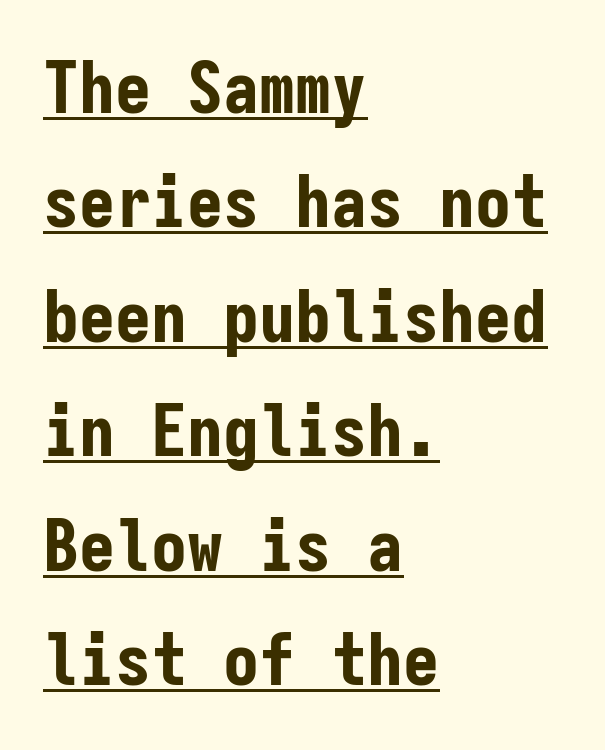
The image shows 72 px bold, condensed sans-serif type, upright, monospaced; set left-aligned, normal line spacing (1.59x), normal letter spacing, underlined; low stroke contrast and a medium x-height.
